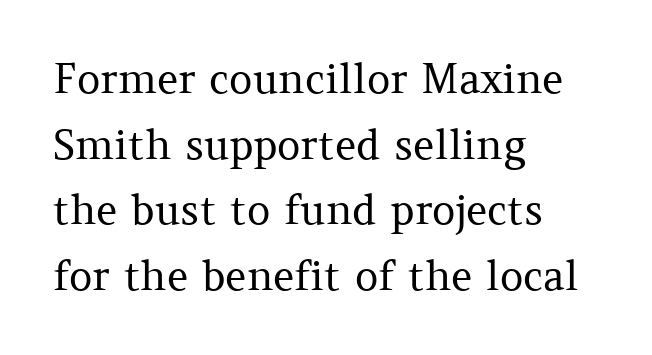
Q: Is the text bold? A: No.
Q: Is the text italic (slanted)? A: No, it is upright.
Q: Is the typeface a serif or a sans-serif typeface? A: Serif.
Q: Is the text underlined? A: No.
Q: How is the paragraph aligned? A: Left-aligned.
Q: Is the spacing between letters normal or unusually wide? A: Normal.
Q: Is the spacing between lines tight, normal or loose? A: Normal.
Q: Width (condensed, normal, or wide)? A: Normal.
Q: Stroke contrast? A: Medium.
Q: x-height? A: Medium.
Q: Monospaced? A: No.
